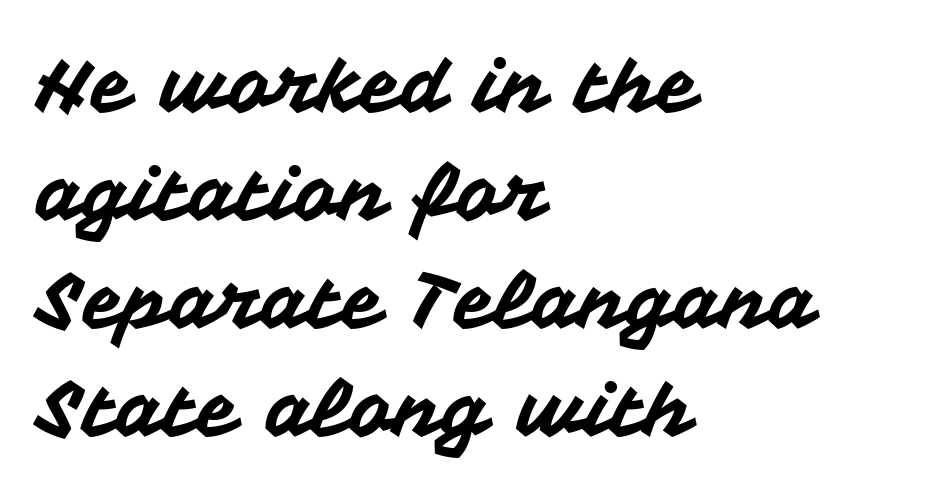
The image shows 76 px sans-serif type; set left-aligned, normal line spacing (1.42x), normal letter spacing, not underlined; medium stroke contrast and a medium x-height.
